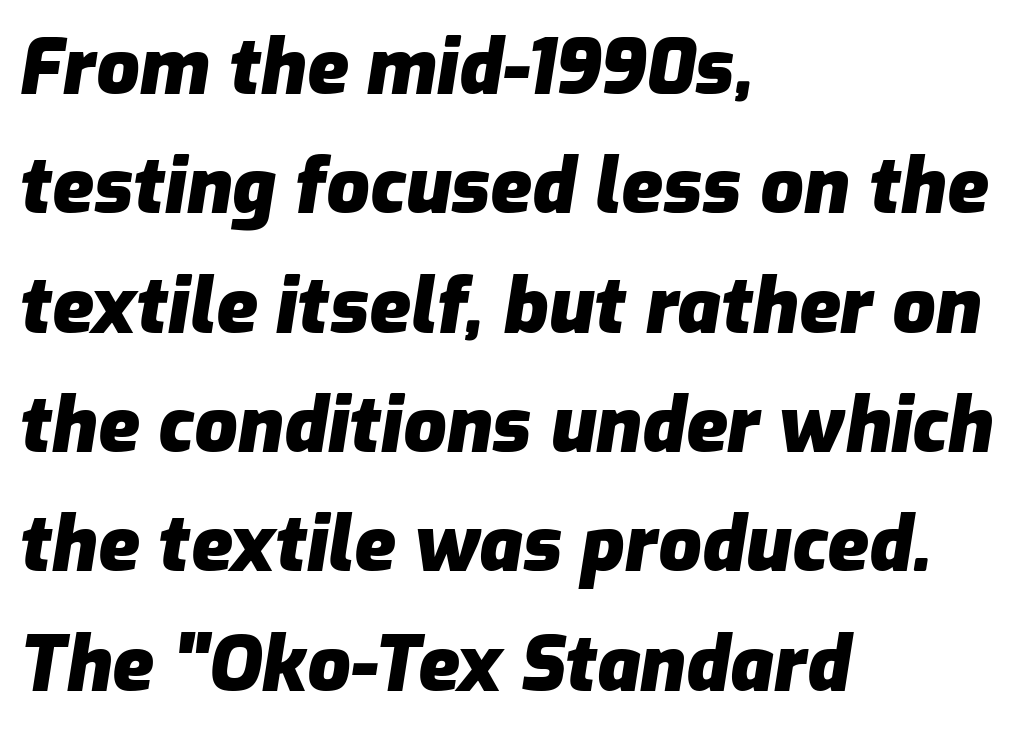
The image shows 76 px heavy type, italic (leaning right); set left-aligned, normal line spacing (1.57x), normal letter spacing, not underlined; low stroke contrast and a medium x-height.
